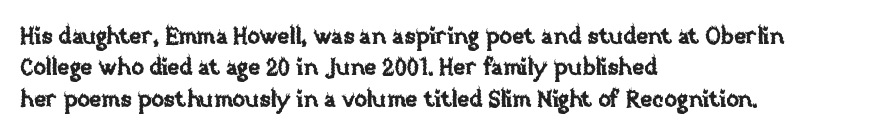
{"italic": "no", "underline": "no", "align": "left", "line_spacing": "normal", "line_spacing_ratio": 1.36, "letter_spacing": "normal", "letter_spacing_em": 0.0, "glyph_px": 23}
